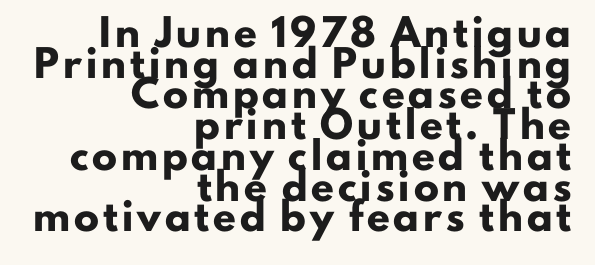
{"italic": "no", "bold": "yes", "underline": "no", "align": "right", "line_spacing_ratio": 1.23, "glyph_px": 25}
